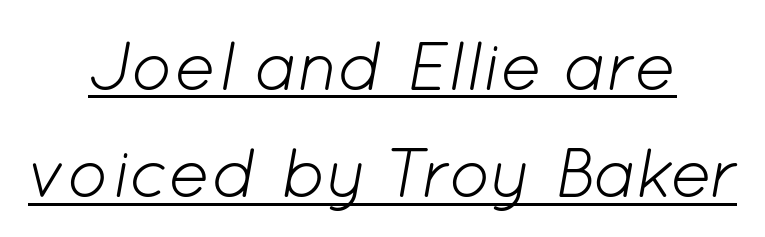
The image shows 70 px light type, italic (leaning right); set centered, normal line spacing (1.53x), normal letter spacing, underlined; low stroke contrast and a medium x-height.
